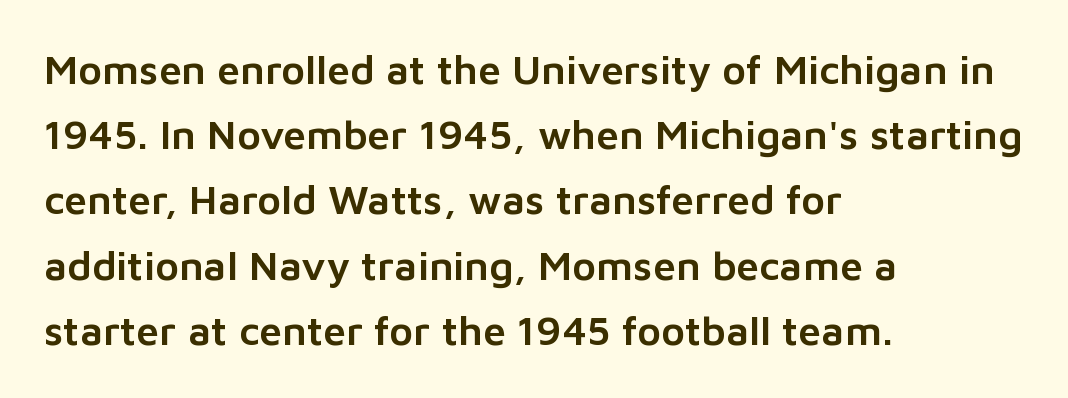
{"serif": "no", "italic": "no", "width": "normal", "stroke_contrast": "low", "x_height": "medium", "monospaced": "no", "underline": "no", "align": "left", "line_spacing": "normal", "line_spacing_ratio": 1.59, "letter_spacing": "normal", "letter_spacing_em": 0.0, "glyph_px": 41}
